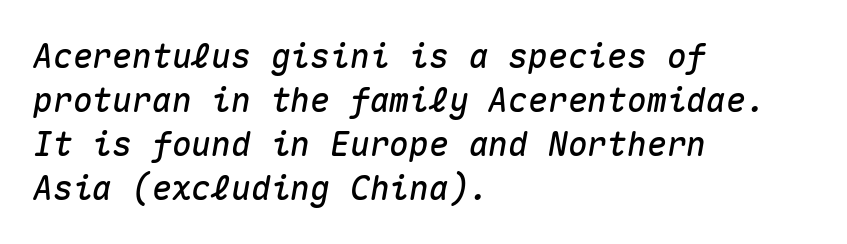
{"italic": "yes", "lean": "right", "slant_degrees": 10, "width": "normal", "stroke_contrast": "medium", "x_height": "medium", "monospaced": "yes", "underline": "no", "align": "left", "line_spacing": "normal", "line_spacing_ratio": 1.33, "letter_spacing": "normal", "letter_spacing_em": 0.0, "glyph_px": 33}
